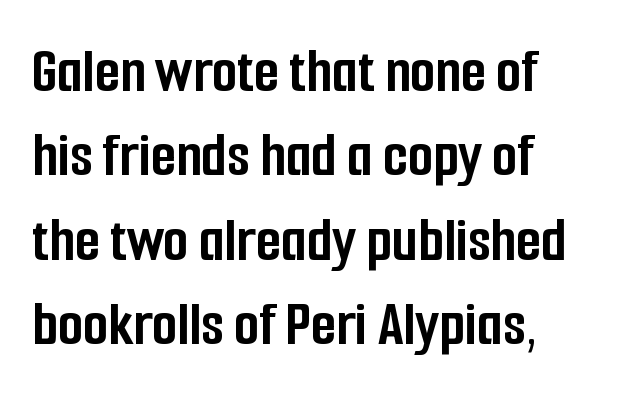
{"serif": "no", "italic": "no", "bold": "yes", "weight": "semibold", "width": "condensed", "stroke_contrast": "low", "x_height": "medium", "monospaced": "no", "underline": "no", "line_spacing": "normal", "line_spacing_ratio": 1.3, "letter_spacing": "normal", "letter_spacing_em": 0.0, "glyph_px": 65}
